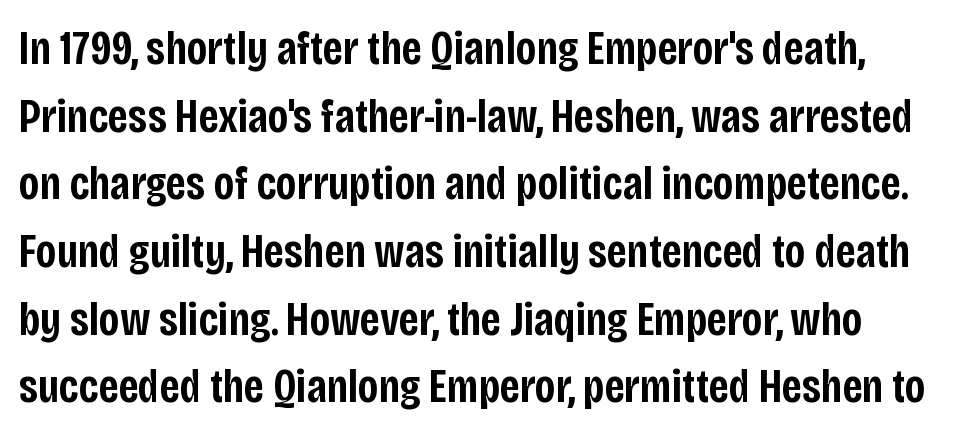
{"serif": "no", "italic": "no", "bold": "semi", "weight": "semibold", "width": "condensed", "stroke_contrast": "low", "x_height": "large", "monospaced": "no", "underline": "no", "align": "left", "line_spacing": "normal", "line_spacing_ratio": 1.41, "letter_spacing": "normal", "letter_spacing_em": 0.0, "glyph_px": 48}
